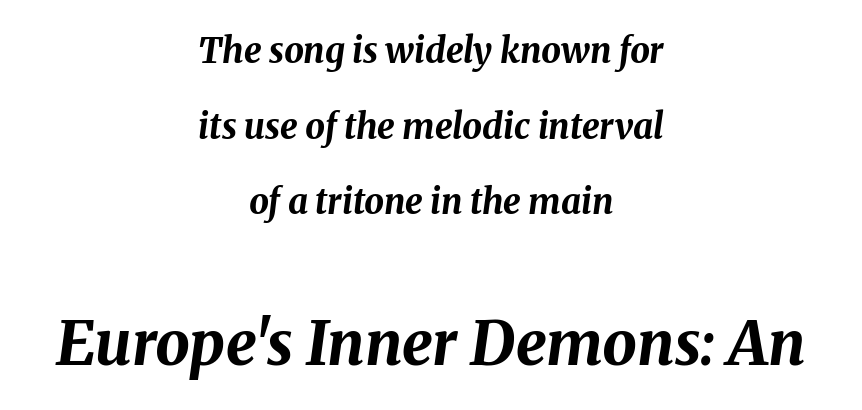
Q: Is the text bold? A: Yes.
Q: Is the text italic (slanted)? A: Yes, it leans right by about 8 degrees.
Q: Is the text underlined? A: No.
Q: How is the paragraph aligned? A: Centered.
Q: Is the spacing between letters normal or unusually wide? A: Normal.
Q: Is the spacing between lines tight, normal or loose? A: Loose.
Q: Which block of text is set in a larger size, the first (top) or the second (bottom)? A: The second (bottom) one.
Q: Width (condensed, normal, or wide)? A: Normal.
Q: Stroke contrast? A: Medium.
Q: x-height? A: Medium.
Q: Monospaced? A: No.
